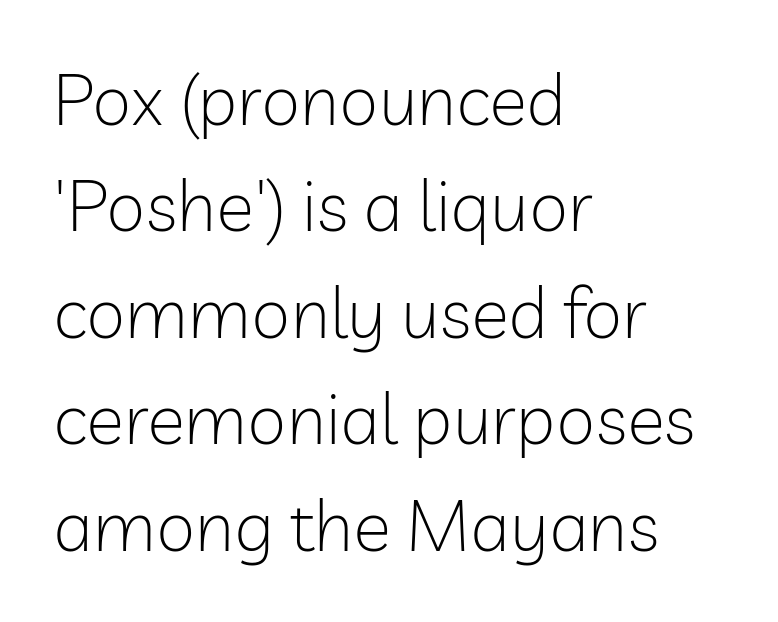
The image shows 71 px light sans-serif type, upright; set left-aligned, normal line spacing (1.5x), normal letter spacing, not underlined; low stroke contrast and a medium x-height.
